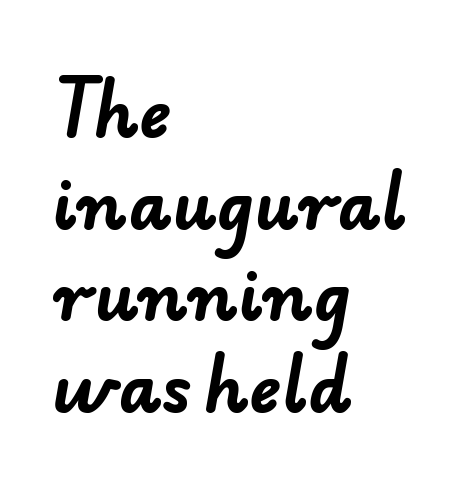
Q: Is the text bold? A: Yes.
Q: Is the typeface a serif or a sans-serif typeface? A: Sans-serif.
Q: Is the text underlined? A: No.
Q: How is the paragraph aligned? A: Left-aligned.
Q: Is the spacing between letters normal or unusually wide? A: Normal.
Q: Is the spacing between lines tight, normal or loose? A: Normal.
Q: Width (condensed, normal, or wide)? A: Normal.
Q: Stroke contrast? A: Low.
Q: x-height? A: Small.
Q: Monospaced? A: No.
